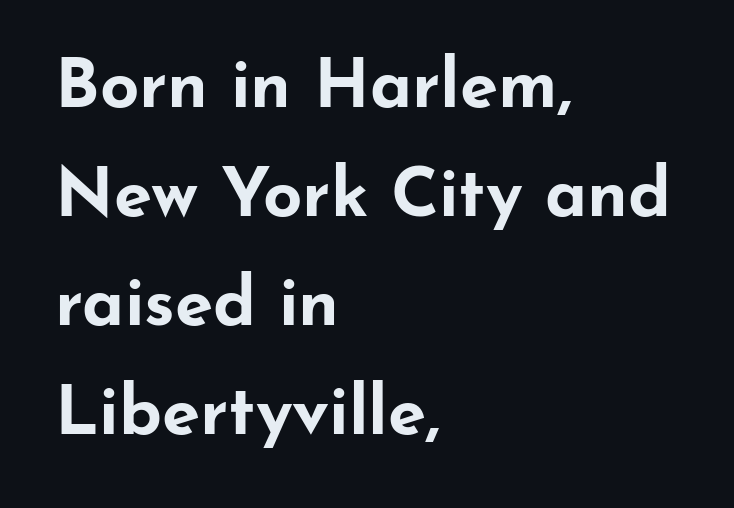
The image shows 69 px bold, wide sans-serif type, upright; set left-aligned, normal line spacing (1.58x), normal letter spacing, not underlined; low stroke contrast and a small x-height.
